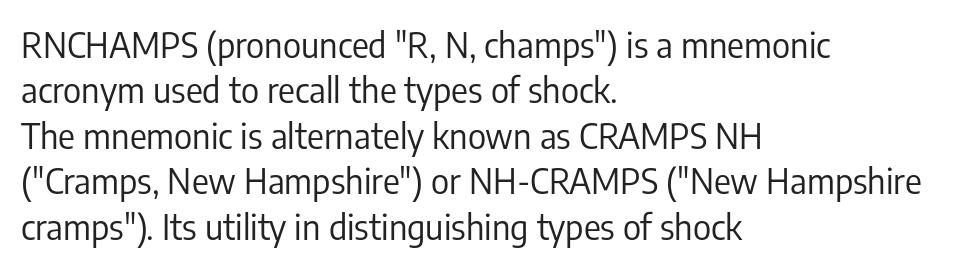
The image shows 35 px regular-weight, condensed sans-serif type, upright; set left-aligned, normal line spacing (1.3x), normal letter spacing, not underlined; low stroke contrast and a medium x-height.
